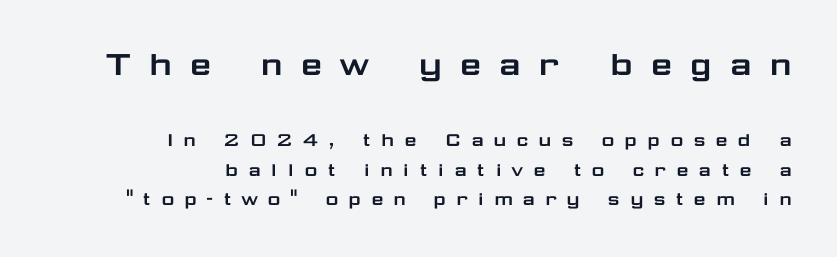
Q: Is the text italic (slanted)? A: No, it is upright.
Q: Is the typeface a serif or a sans-serif typeface? A: Sans-serif.
Q: Is the text underlined? A: No.
Q: How is the paragraph aligned? A: Right-aligned.
Q: Is the spacing between letters normal or unusually wide? A: Unusually wide.
Q: Is the spacing between lines tight, normal or loose? A: Normal.
Q: Which block of text is set in a larger size, the first (top) or the second (bottom)? A: The first (top) one.
Q: Width (condensed, normal, or wide)? A: Wide.
Q: Stroke contrast? A: Low.
Q: x-height? A: Medium.
Q: Monospaced? A: No.
